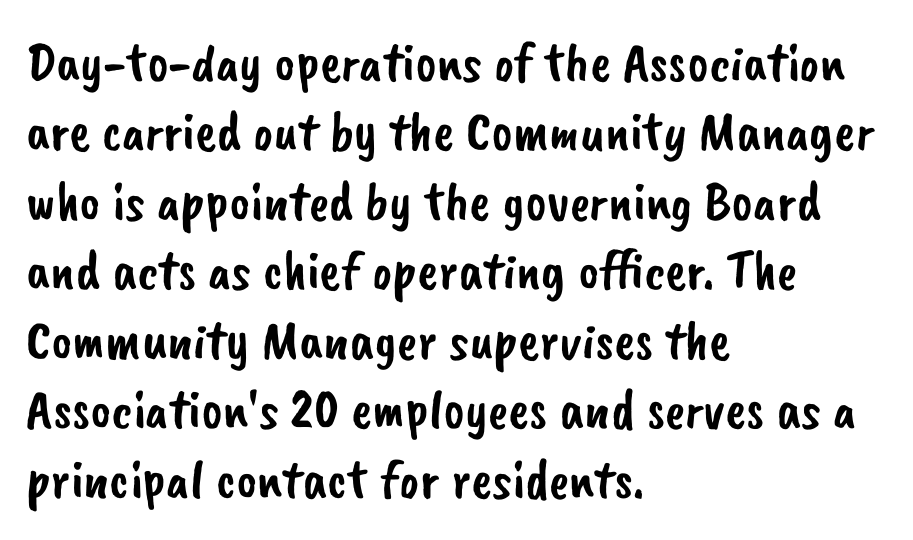
Q: Is the typeface a serif or a sans-serif typeface? A: Sans-serif.
Q: Is the text underlined? A: No.
Q: How is the paragraph aligned? A: Left-aligned.
Q: Is the spacing between letters normal or unusually wide? A: Normal.
Q: Width (condensed, normal, or wide)? A: Normal.
Q: Stroke contrast? A: Low.
Q: x-height? A: Small.
Q: Monospaced? A: No.
